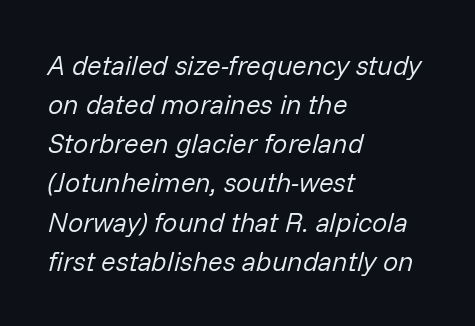
Q: Is the text bold? A: No.
Q: Is the text italic (slanted)? A: Yes, it leans right by about 14 degrees.
Q: Is the text underlined? A: No.
Q: How is the paragraph aligned? A: Left-aligned.
Q: Is the spacing between letters normal or unusually wide? A: Normal.
Q: Is the spacing between lines tight, normal or loose? A: Normal.
